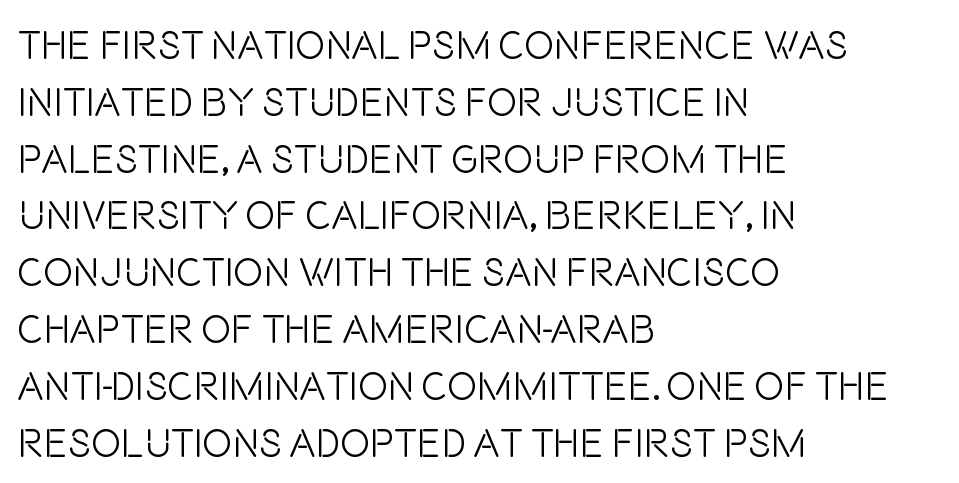
Tracking here is standard; glyphs follow each other at the usual distance. Honestly, there is no underline to notice here at all. This is roman type, the default non-slanted kind. Compared with typical paragraphs, the rows here are spaced about the same.
